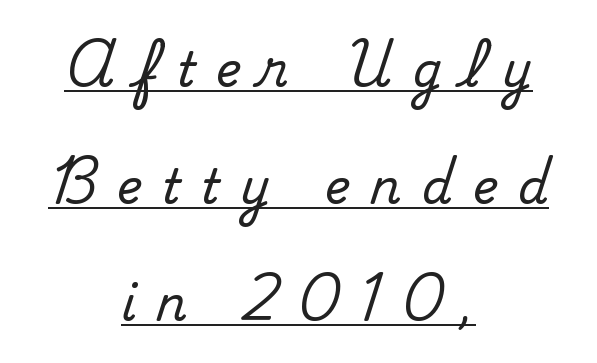
Q: Is the text italic (slanted)? A: Yes.
Q: Is the typeface a serif or a sans-serif typeface? A: Serif.
Q: Is the text underlined? A: Yes.
Q: How is the paragraph aligned? A: Centered.
Q: Is the spacing between letters normal or unusually wide? A: Unusually wide.
Q: Is the spacing between lines tight, normal or loose? A: Loose.
Q: Width (condensed, normal, or wide)? A: Normal.
Q: Stroke contrast? A: Medium.
Q: x-height? A: Small.
Q: Monospaced? A: No.
